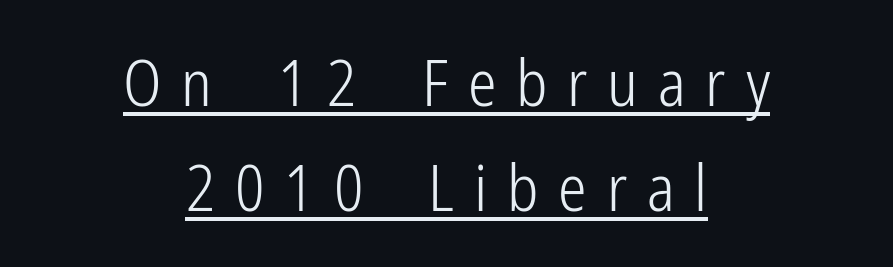
The image shows 64 px light, condensed sans-serif type, upright; set centered, normal line spacing (1.64x), unusually wide letter spacing (+0.31 em), underlined; low stroke contrast and a medium x-height.
